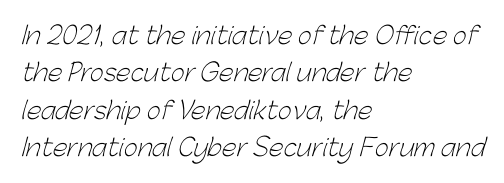
No letter is thick-stroked: the sample isn't bold. Descenders hang freely into open space. Leading: standard. Short note: letters normally spaced.
